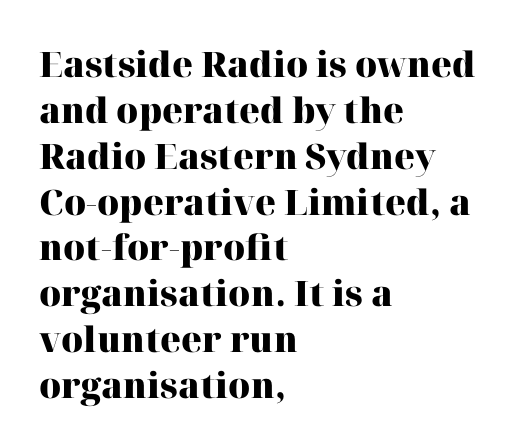
The image shows 35 px heavy serif type, upright; set left-aligned, normal line spacing (1.31x), normal letter spacing, not underlined; high stroke contrast and a medium x-height.
